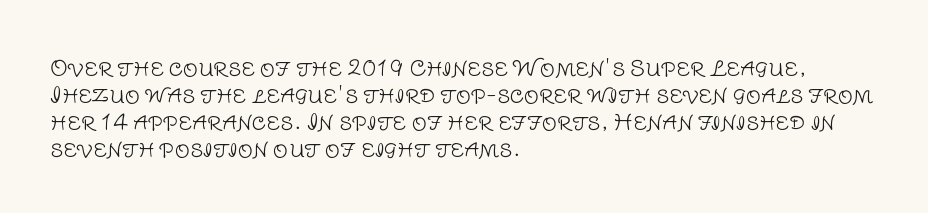
These lines keep a tight, regular rhythm from letter to letter. The rows are spaced the way most documents space them. Nothing heavy about these letters — not bold at all. Check under the words: just untouched page. All the whitespace from short lines collects on the right.
